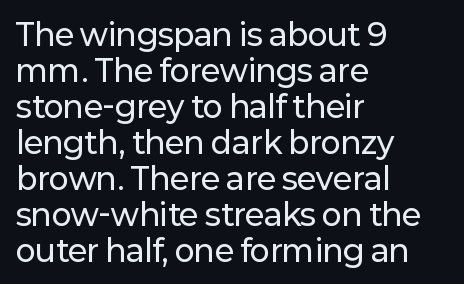
{"serif": "no", "italic": "no", "width": "normal", "stroke_contrast": "low", "x_height": "medium", "monospaced": "no", "underline": "no", "align": "left", "line_spacing_ratio": 1.2, "letter_spacing": "normal", "letter_spacing_em": 0.0, "glyph_px": 30}
